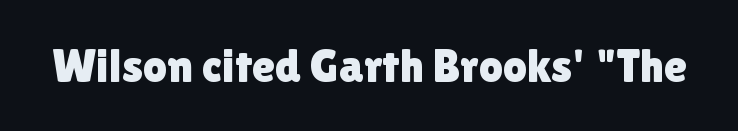
Q: Is the text italic (slanted)? A: No, it is upright.
Q: Is the typeface a serif or a sans-serif typeface? A: Sans-serif.
Q: Is the text underlined? A: No.
Q: Is the spacing between letters normal or unusually wide? A: Normal.
Q: Width (condensed, normal, or wide)? A: Normal.
Q: Stroke contrast? A: Low.
Q: x-height? A: Medium.
Q: Monospaced? A: No.
